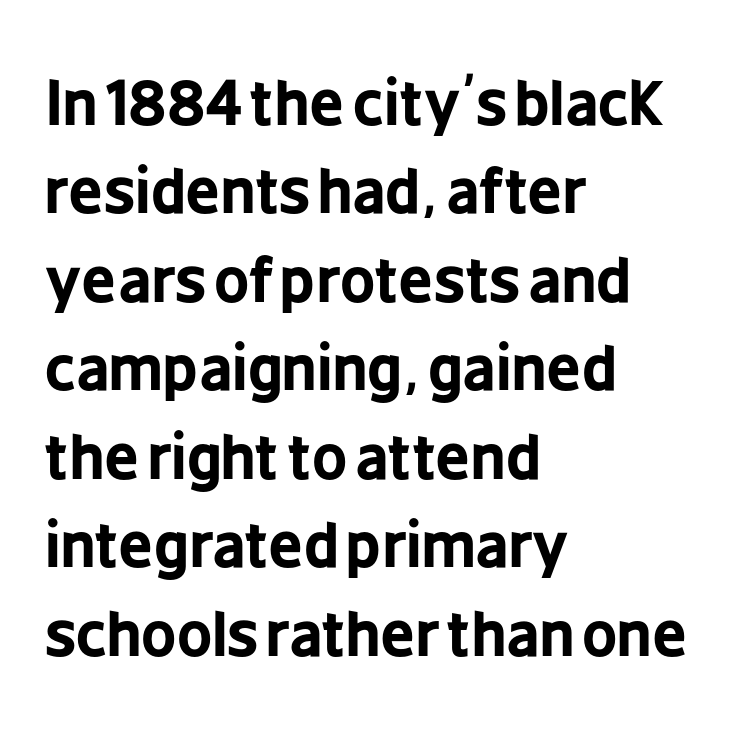
{"serif": "no", "italic": "no", "bold": "yes", "weight": "bold", "width": "condensed", "stroke_contrast": "low", "x_height": "medium", "monospaced": "no", "underline": "no", "align": "left", "line_spacing": "normal", "line_spacing_ratio": 1.45, "letter_spacing": "normal", "letter_spacing_em": 0.0, "glyph_px": 61}
